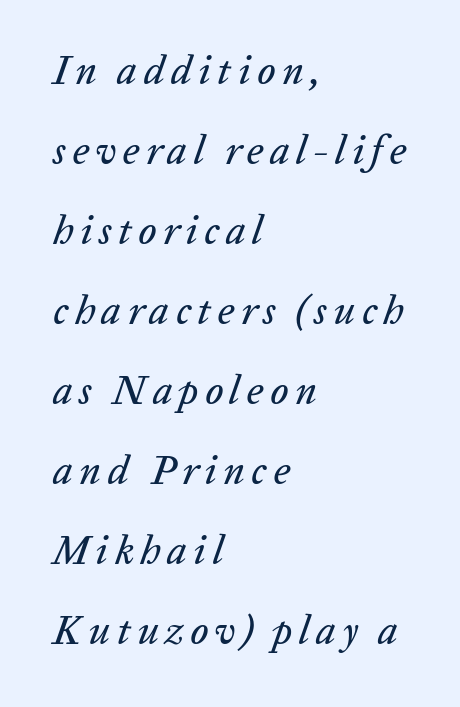
{"italic": "yes", "lean": "right", "slant_degrees": 20, "width": "normal", "stroke_contrast": "low", "x_height": "medium", "monospaced": "no", "underline": "no", "align": "left", "line_spacing": "loose", "line_spacing_ratio": 2.0, "glyph_px": 40}
